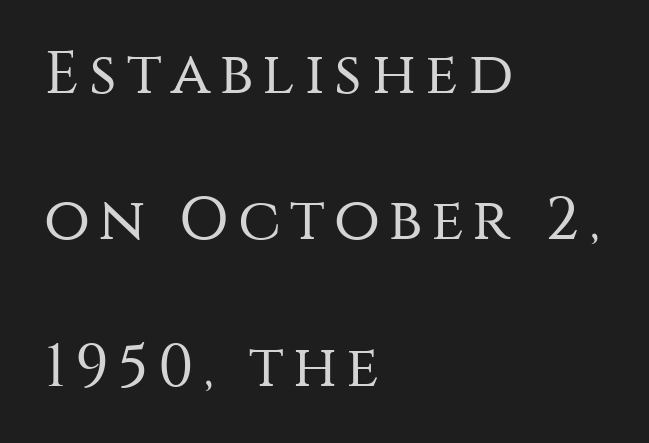
Q: Is the text bold? A: No.
Q: Is the text italic (slanted)? A: No, it is upright.
Q: Is the typeface a serif or a sans-serif typeface? A: Sans-serif.
Q: Is the text underlined? A: No.
Q: How is the paragraph aligned? A: Left-aligned.
Q: Is the spacing between lines tight, normal or loose? A: Loose.
Q: Width (condensed, normal, or wide)? A: Normal.
Q: Stroke contrast? A: Medium.
Q: x-height? A: Large.
Q: Monospaced? A: No.
